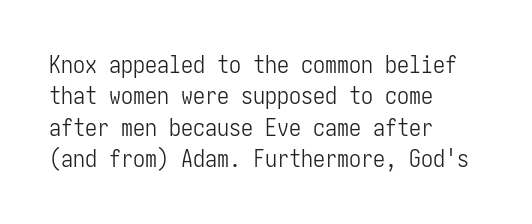
What stands out about the letter spacing? Nothing — it is the standard amount. Unmarked baselines from the first word to the last. The rendering anchors every line to the left-hand side. Regarding leading, the lines here are spaced in the standard way. Compared with a typical body face, this is equally light or lighter still. In terms of posture, this sample is upright.
